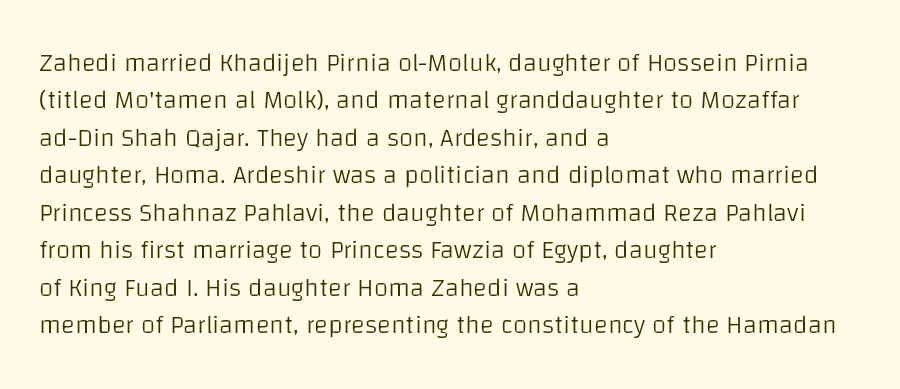
Q: Is the text bold? A: No.
Q: Is the text italic (slanted)? A: No, it is upright.
Q: Is the text underlined? A: No.
Q: How is the paragraph aligned? A: Left-aligned.
Q: Is the spacing between letters normal or unusually wide? A: Normal.
Q: Is the spacing between lines tight, normal or loose? A: Normal.
